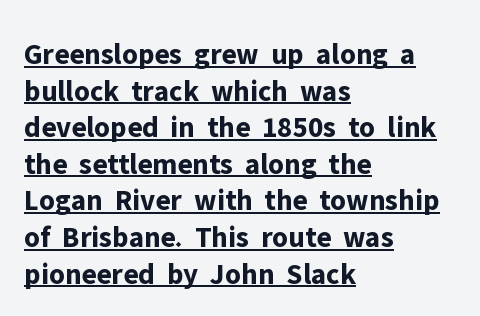
{"serif": "no", "italic": "no", "bold": "yes", "weight": "bold", "width": "normal", "stroke_contrast": "low", "x_height": "medium", "monospaced": "no", "underline": "yes", "align": "left", "line_spacing_ratio": 1.22, "letter_spacing": "normal", "letter_spacing_em": 0.0, "glyph_px": 30}
